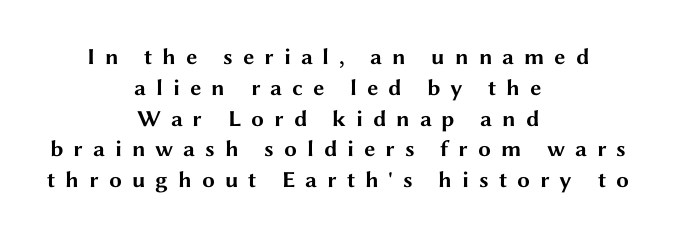
The image shows 23 px bold type, upright; set centered, normal line spacing (1.34x), unusually wide letter spacing (+0.43 em), not underlined.
